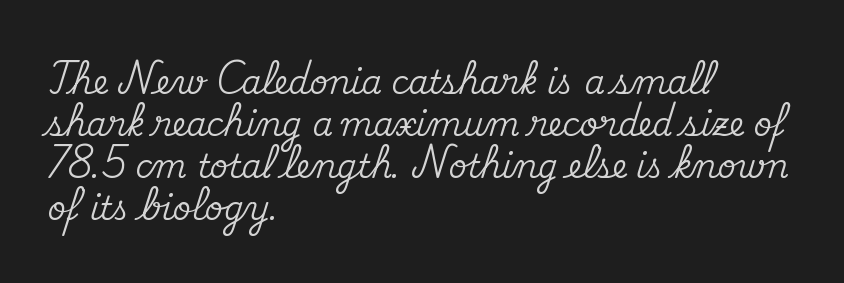
Normally led — the rows are evenly, conventionally spaced. Clear beneath every line of the passage. Small tapered or slab feet sit at the stroke ends, so this counts as serif. The typesetter chose a ragged-right arrangement here. Each letter keeps its own natural width here, so spacing adapts to shape.
